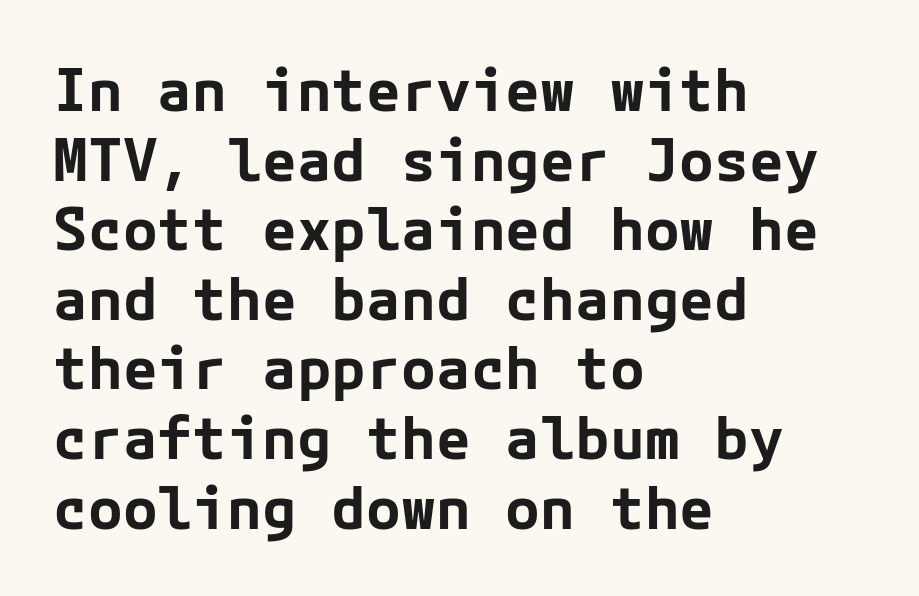
In terms of posture, this sample is upright. Does extra space separate the letters? No, they use regular spacing. Caption: bold face, heavy strokes. Type style note: lacks serifs. The passage shown is not underscored anywhere. These lines are set flush left with a ragged right edge.
